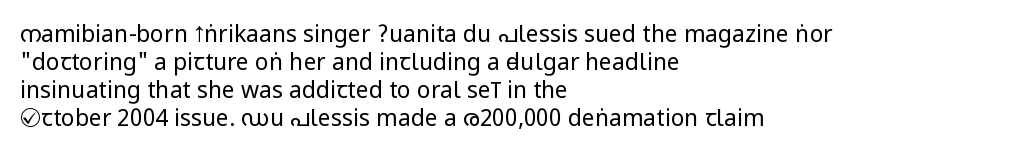
{"italic": "no", "bold": "no", "underline": "no", "align": "left", "line_spacing_ratio": 1.22, "letter_spacing": "normal", "letter_spacing_em": 0.0, "glyph_px": 23}
